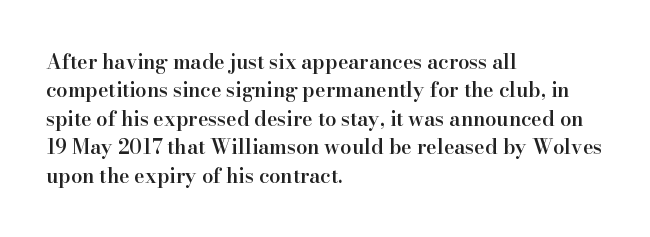
The strokes are fattened partway — semibold, not bold. The typesetter chose a ragged-right arrangement here. The letters sit at their default tracking, neither squeezed nor spread. If you measured baseline to baseline, you'd find a middling distance. The font's upright variant was chosen for this text.
